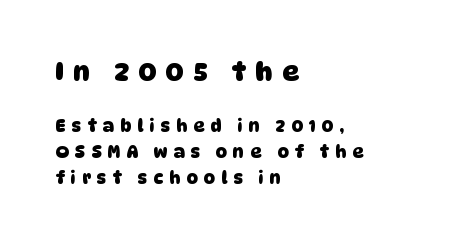
The image shows 26 px bold type; set left-aligned, normal line spacing (1.52x), unusually wide letter spacing (+0.37 em), not underlined; the first (top) block is 1.53x larger.
